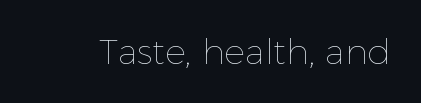
{"italic": "no", "bold": "no", "weight": "thin", "width": "normal", "x_height": "medium", "monospaced": "no", "underline": "no", "letter_spacing": "normal", "letter_spacing_em": 0.0, "glyph_px": 35}
